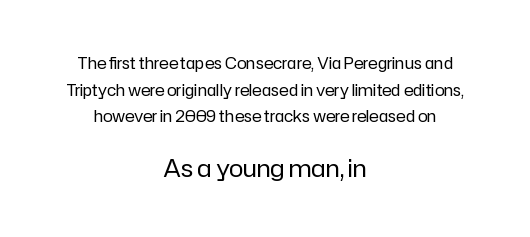
Evenly set lines give the paragraph a standard silhouette. Where is the straight margin? There isn't one; the lines are centered. This is not heavy type; no bold has been used. The face used here is rendered with its standard letterfit.
